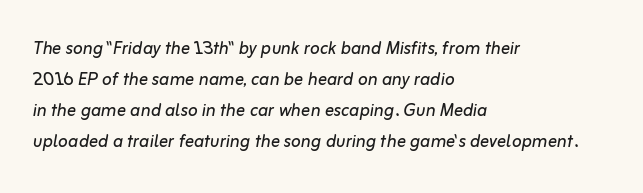
{"italic": "yes", "lean": "right", "slant_degrees": 10, "bold": "no", "underline": "no", "align": "left", "line_spacing": "normal", "line_spacing_ratio": 1.35, "letter_spacing": "normal", "letter_spacing_em": 0.0, "glyph_px": 23}
